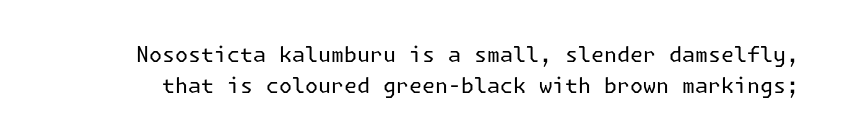
The image shows 21 px text type, upright; set normal line spacing (1.47x), normal letter spacing, not underlined.
